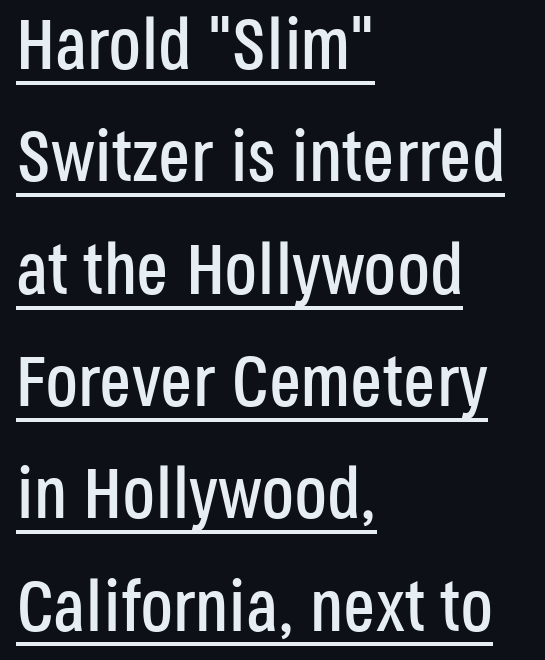
The image shows 72 px condensed sans-serif type, upright; set left-aligned, normal line spacing (1.56x), normal letter spacing, underlined; low stroke contrast and a large x-height.
